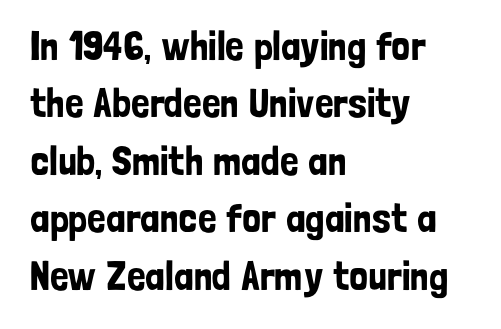
Each letter keeps its own natural width here, so spacing adapts to shape. This rendering leaves character spacing at its baseline value. What kind of face is this? One without serifs — a sans. A normal amount of white space separates one row of letters from the next. Leftover space on each line is placed entirely after the last word.
